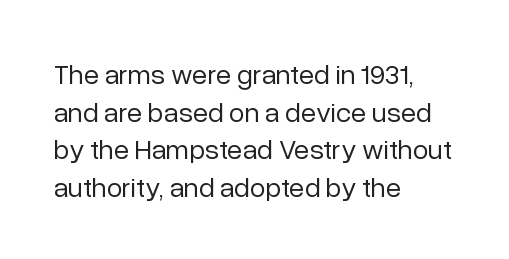
A typesetter would call this zero additional tracking. This rendering uses left alignment, leaving the right contour irregular. Proportional: the letters do not fall into vertical columns. Stems here are at most as thick as an everyday book face.
